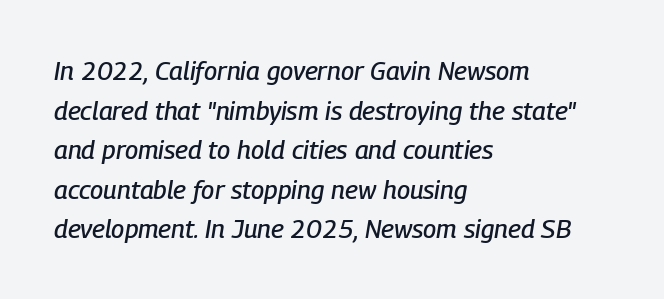
The image shows 26 px text type, italic (leaning right); set left-aligned, normal line spacing (1.52x), normal letter spacing, not underlined.
